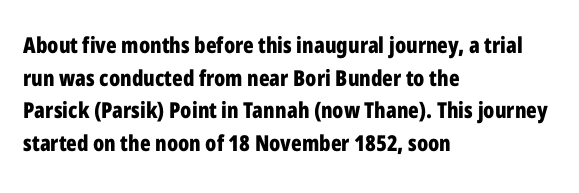
{"italic": "no", "bold": "yes", "underline": "no", "align": "left", "line_spacing": "normal", "line_spacing_ratio": 1.48, "letter_spacing": "normal", "letter_spacing_em": 0.0, "glyph_px": 22}
